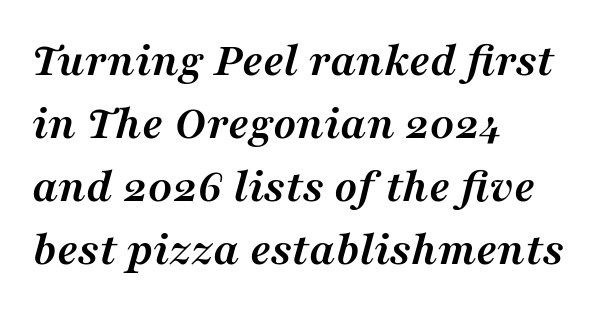
{"serif": "yes", "italic": "yes", "lean": "right", "slant_degrees": 16, "bold": "yes", "weight": "semibold", "width": "normal", "stroke_contrast": "medium", "x_height": "medium", "monospaced": "no", "underline": "no", "align": "left", "line_spacing": "normal", "line_spacing_ratio": 1.31, "letter_spacing": "normal", "letter_spacing_em": 0.0, "glyph_px": 48}
